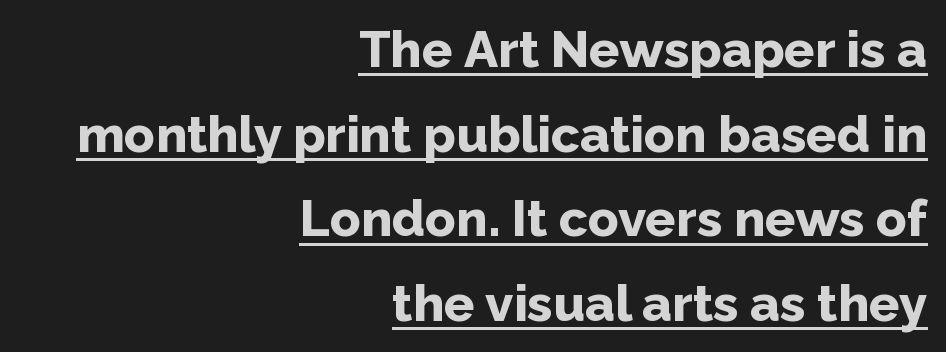
The lettering stays uniformly vertical, giving the passage a roman look. This sample uses plain, unmodified letter spacing. Typographic density is high because the face is bold. These lines stack with their right ends in a neat column. These lines are rendered in a variable-pitch font.
